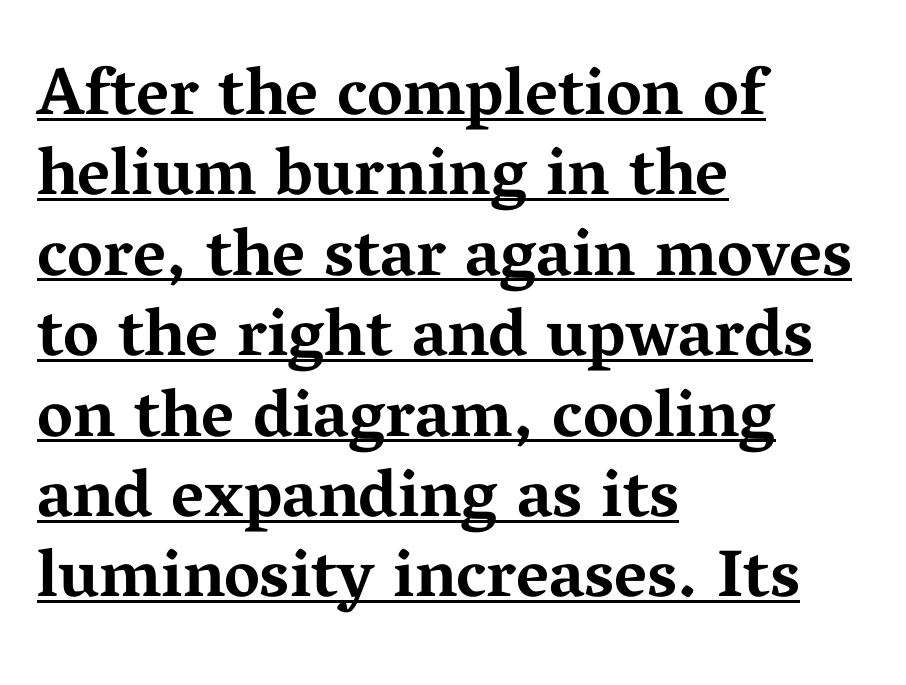
The image shows 67 px bold, wide serif type, upright; set left-aligned, line spacing 1.2x, normal letter spacing, underlined; medium stroke contrast and a medium x-height.
